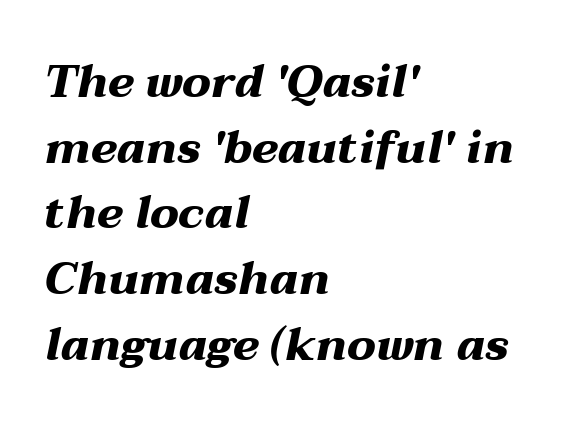
{"italic": "yes", "lean": "right", "slant_degrees": 12, "bold": "yes", "weight": "heavy", "width": "wide", "stroke_contrast": "medium", "x_height": "medium", "monospaced": "no", "underline": "no", "align": "left", "line_spacing": "normal", "line_spacing_ratio": 1.46, "letter_spacing": "normal", "letter_spacing_em": 0.0, "glyph_px": 45}
